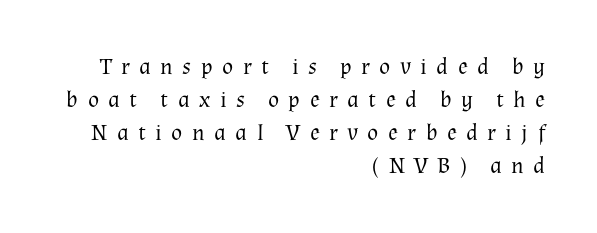
The image shows 23 px text type, upright; set right-aligned, normal line spacing (1.43x), unusually wide letter spacing (+0.41 em), not underlined.
